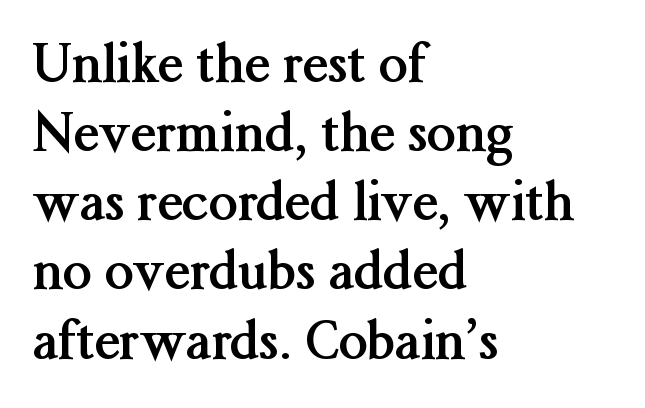
{"serif": "yes", "italic": "no", "bold": "yes", "weight": "semibold", "width": "normal", "stroke_contrast": "medium", "x_height": "medium", "monospaced": "no", "underline": "no", "align": "left", "line_spacing": "normal", "line_spacing_ratio": 1.33, "letter_spacing": "normal", "letter_spacing_em": 0.0, "glyph_px": 52}
